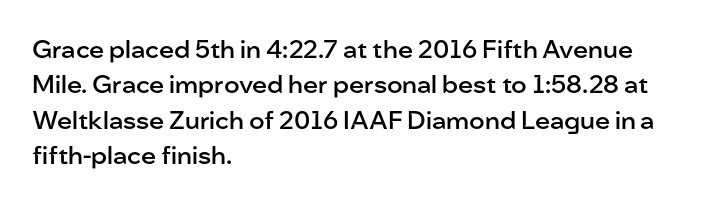
Q: Is the text bold? A: Semi-bold.
Q: Is the text italic (slanted)? A: No, it is upright.
Q: Is the text underlined? A: No.
Q: How is the paragraph aligned? A: Left-aligned.
Q: Is the spacing between letters normal or unusually wide? A: Normal.
Q: Is the spacing between lines tight, normal or loose? A: Normal.
